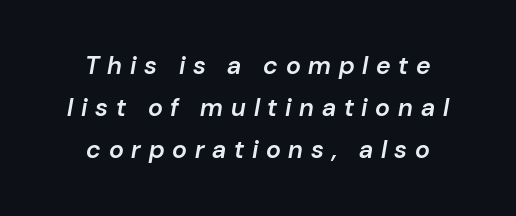
The image shows 25 px text type, italic (leaning right); set centered, normal line spacing (1.69x), unusually wide letter spacing (+0.31 em), not underlined.
